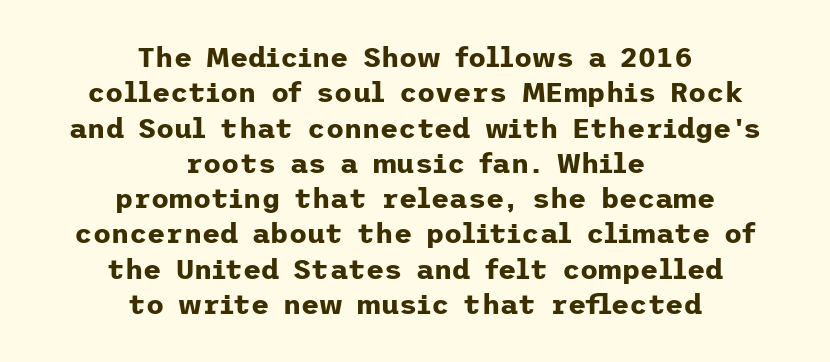
Q: Is the text bold? A: Yes.
Q: Is the text italic (slanted)? A: No, it is upright.
Q: Is the typeface a serif or a sans-serif typeface? A: Sans-serif.
Q: Is the text underlined? A: No.
Q: How is the paragraph aligned? A: Centered.
Q: Is the spacing between letters normal or unusually wide? A: Normal.
Q: Is the spacing between lines tight, normal or loose? A: Normal.
Q: Width (condensed, normal, or wide)? A: Normal.
Q: Stroke contrast? A: Low.
Q: x-height? A: Medium.
